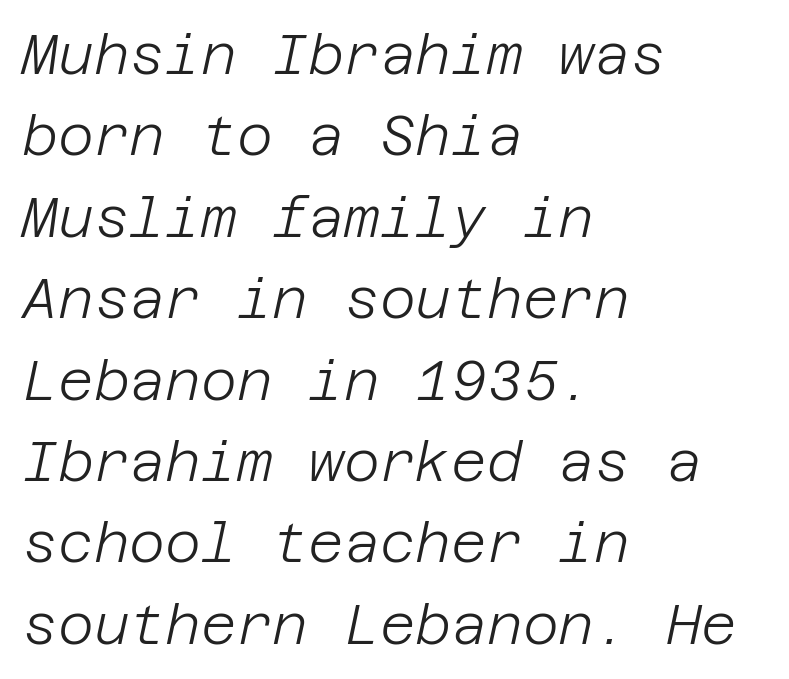
{"italic": "yes", "lean": "right", "slant_degrees": 12, "bold": "no", "weight": "light", "width": "normal", "stroke_contrast": "low", "x_height": "large", "underline": "no", "align": "left", "line_spacing": "normal", "line_spacing_ratio": 1.48, "letter_spacing": "normal", "letter_spacing_em": 0.0, "glyph_px": 55}
